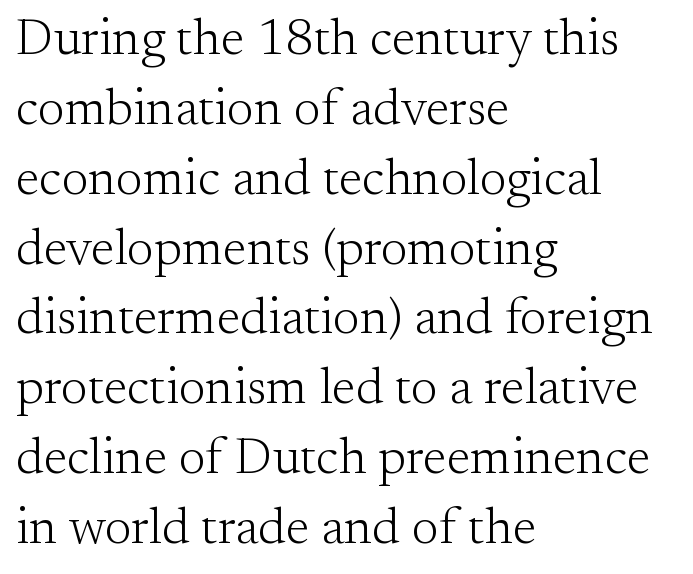
No heavy texture on the line: the type isn't bold. Caption: standard tracking, unaltered. The glyphs in this specimen are seriffed. Line beginnings align vertically; line endings do not.
